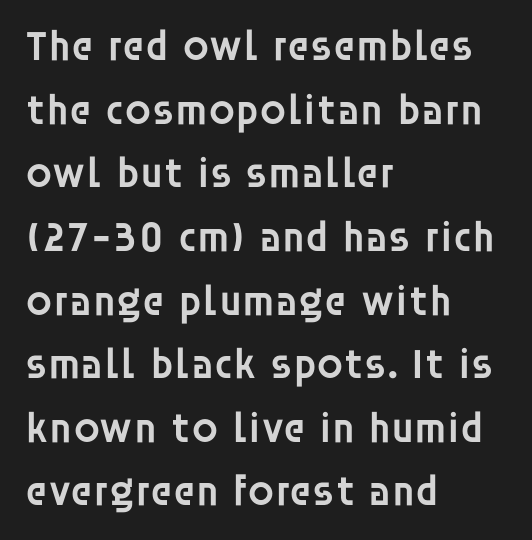
Q: Is the text bold? A: Semi-bold.
Q: Is the text italic (slanted)? A: No, it is upright.
Q: Is the typeface a serif or a sans-serif typeface? A: Sans-serif.
Q: Is the text underlined? A: No.
Q: How is the paragraph aligned? A: Left-aligned.
Q: Is the spacing between letters normal or unusually wide? A: Normal.
Q: Is the spacing between lines tight, normal or loose? A: Normal.
Q: Width (condensed, normal, or wide)? A: Normal.
Q: Stroke contrast? A: Low.
Q: x-height? A: Large.
Q: Monospaced? A: No.
